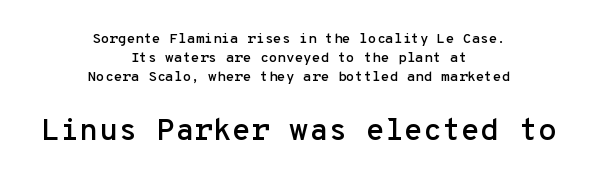
{"serif": "no", "italic": "no", "width": "normal", "stroke_contrast": "low", "x_height": "medium", "monospaced": "yes", "underline": "no", "align": "center", "line_spacing": "normal", "line_spacing_ratio": 1.37, "letter_spacing": "normal", "letter_spacing_em": 0.0, "larger_block": "second", "size_ratio": 2.21, "glyph_px": 31}
